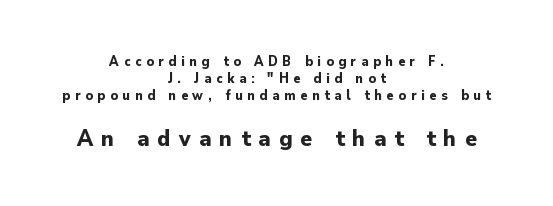
The image shows 24 px bold type, upright; set centered, line spacing 1.2x, unusually wide letter spacing (+0.35 em), not underlined; the second (bottom) block is 1.71x larger.
